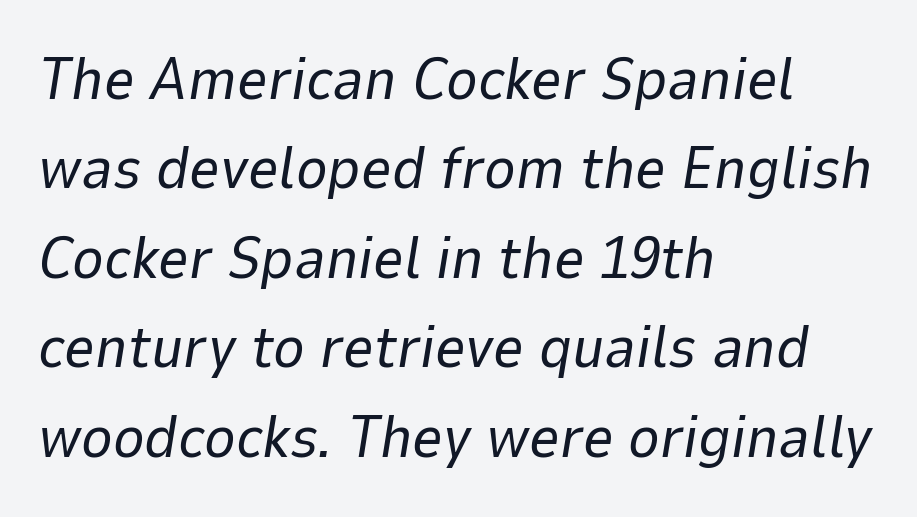
Q: Is the text bold? A: No.
Q: Is the text italic (slanted)? A: Yes, it leans right by about 9 degrees.
Q: Is the text underlined? A: No.
Q: How is the paragraph aligned? A: Left-aligned.
Q: Is the spacing between letters normal or unusually wide? A: Normal.
Q: Is the spacing between lines tight, normal or loose? A: Normal.
Q: Width (condensed, normal, or wide)? A: Normal.
Q: Stroke contrast? A: Low.
Q: x-height? A: Medium.
Q: Monospaced? A: No.
